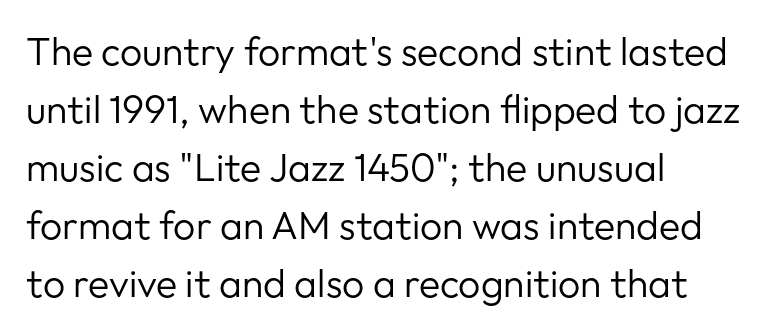
{"serif": "no", "italic": "no", "bold": "no", "weight": "regular", "width": "normal", "stroke_contrast": "low", "x_height": "medium", "monospaced": "no", "underline": "no", "align": "left", "line_spacing": "normal", "line_spacing_ratio": 1.49, "letter_spacing": "normal", "letter_spacing_em": 0.0, "glyph_px": 39}
